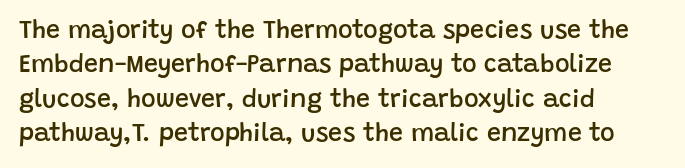
Q: Is the text bold? A: Semi-bold.
Q: Is the text italic (slanted)? A: No, it is upright.
Q: Is the text underlined? A: No.
Q: How is the paragraph aligned? A: Left-aligned.
Q: Is the spacing between letters normal or unusually wide? A: Normal.
Q: Is the spacing between lines tight, normal or loose? A: Normal.
